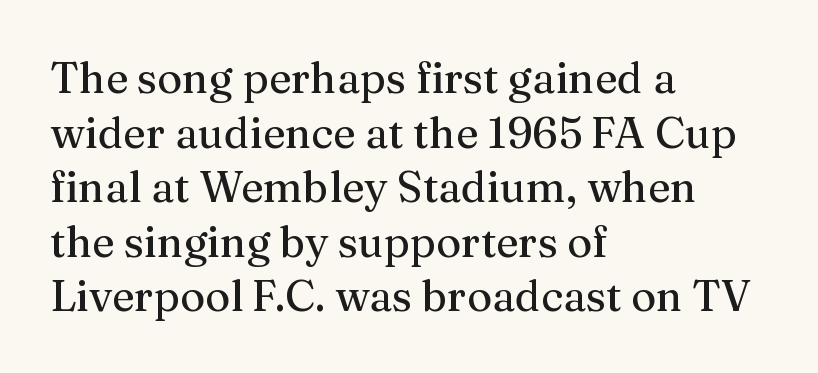
{"serif": "yes", "italic": "no", "width": "normal", "stroke_contrast": "medium", "x_height": "medium", "monospaced": "no", "underline": "no", "align": "left", "line_spacing": "normal", "line_spacing_ratio": 1.27, "letter_spacing": "normal", "letter_spacing_em": 0.0, "glyph_px": 43}
